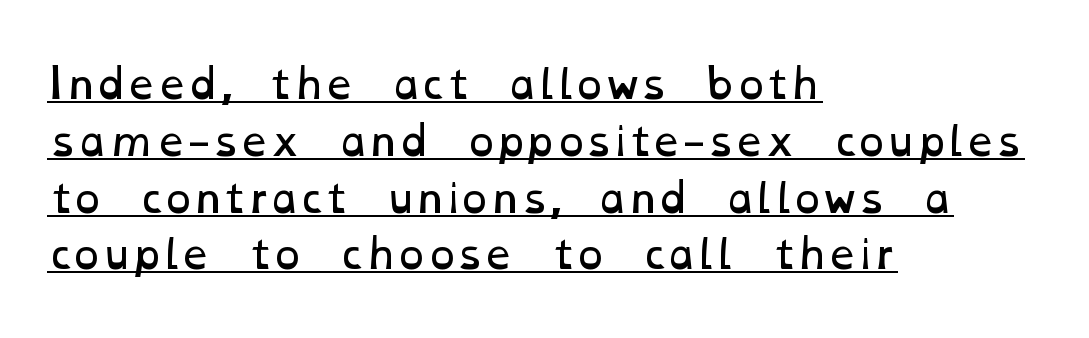
The image shows 40 px regular-weight, wide type; set left-aligned, normal line spacing (1.42x), normal letter spacing, underlined; low stroke contrast and a medium x-height.
